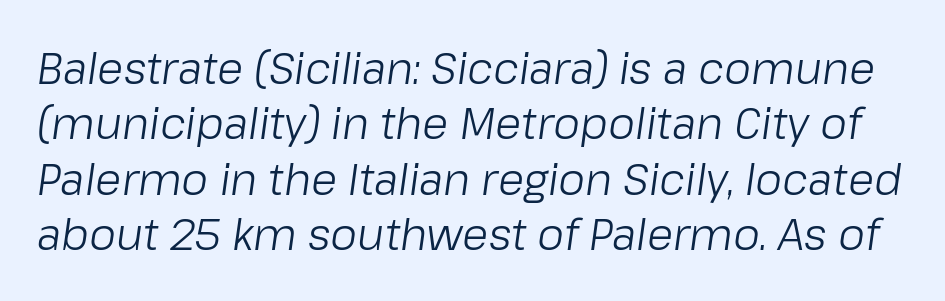
{"italic": "yes", "lean": "right", "slant_degrees": 8, "bold": "no", "weight": "light", "width": "normal", "stroke_contrast": "low", "x_height": "medium", "monospaced": "no", "underline": "no", "line_spacing": "normal", "line_spacing_ratio": 1.29, "letter_spacing": "normal", "letter_spacing_em": 0.0, "glyph_px": 43}
